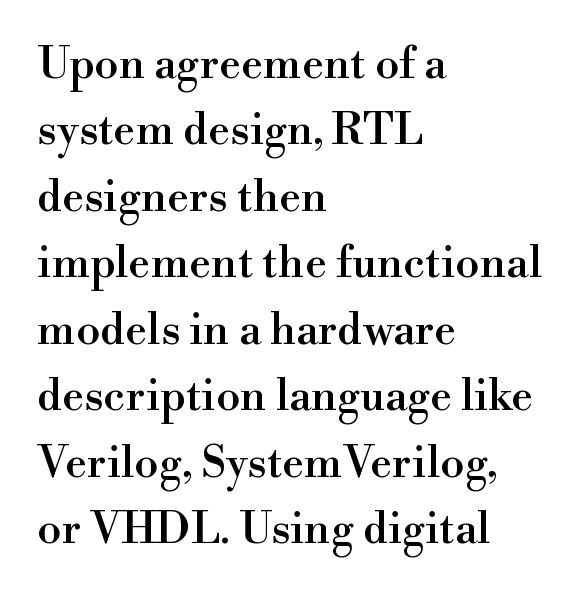
Q: Is the text italic (slanted)? A: No, it is upright.
Q: Is the typeface a serif or a sans-serif typeface? A: Serif.
Q: Is the text underlined? A: No.
Q: How is the paragraph aligned? A: Left-aligned.
Q: Is the spacing between letters normal or unusually wide? A: Normal.
Q: Is the spacing between lines tight, normal or loose? A: Normal.
Q: Width (condensed, normal, or wide)? A: Normal.
Q: Stroke contrast? A: High.
Q: x-height? A: Small.
Q: Monospaced? A: No.
